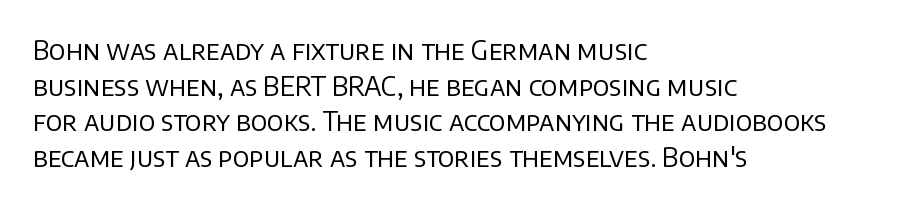
The line texture is even and compact thanks to regular tracking. Honestly, the row spacing looks completely unremarkable. Every row of glyphs begins at an identical x-position on the left. The letters stand straight up with perfectly vertical stems. Stroke thickness stays within the range of a standard reading face or lighter. Unmarked baselines from the first word to the last.
